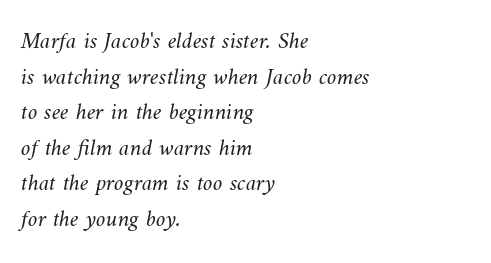
Honestly, the letter spacing is just normal — you wouldn't notice it. Weight: regular or lighter. Casual observation: everything's shoved over to the left. Clear beneath every line of the passage.
